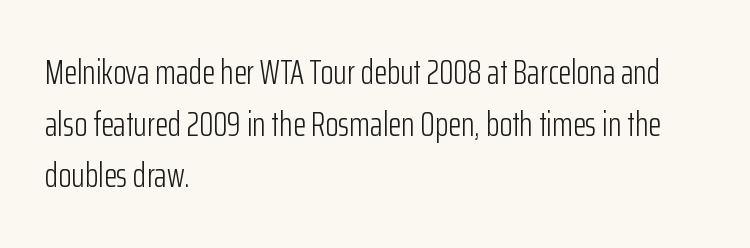
The image shows 34 px light, condensed sans-serif type, upright; set left-aligned, normal line spacing (1.52x), normal letter spacing, not underlined; low stroke contrast and a medium x-height.
